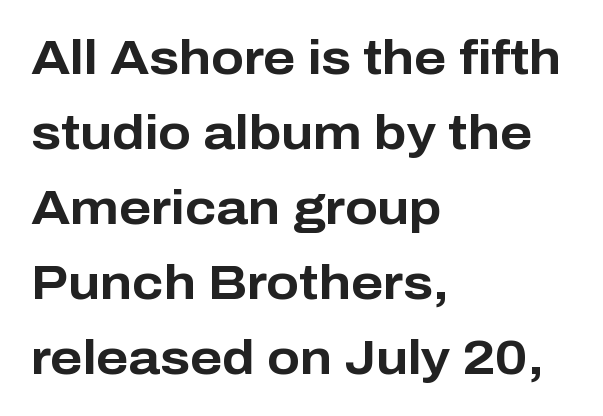
The image shows 48 px bold sans-serif type, upright; set left-aligned, normal line spacing (1.56x), normal letter spacing, not underlined; low stroke contrast and a medium x-height.
